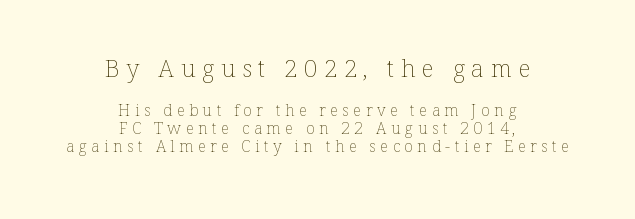
Q: Is the text bold? A: No.
Q: Is the text italic (slanted)? A: No, it is upright.
Q: Is the text underlined? A: No.
Q: How is the paragraph aligned? A: Centered.
Q: Is the spacing between letters normal or unusually wide? A: Unusually wide.
Q: Is the spacing between lines tight, normal or loose? A: Tight.
Q: Which block of text is set in a larger size, the first (top) or the second (bottom)? A: The first (top) one.
